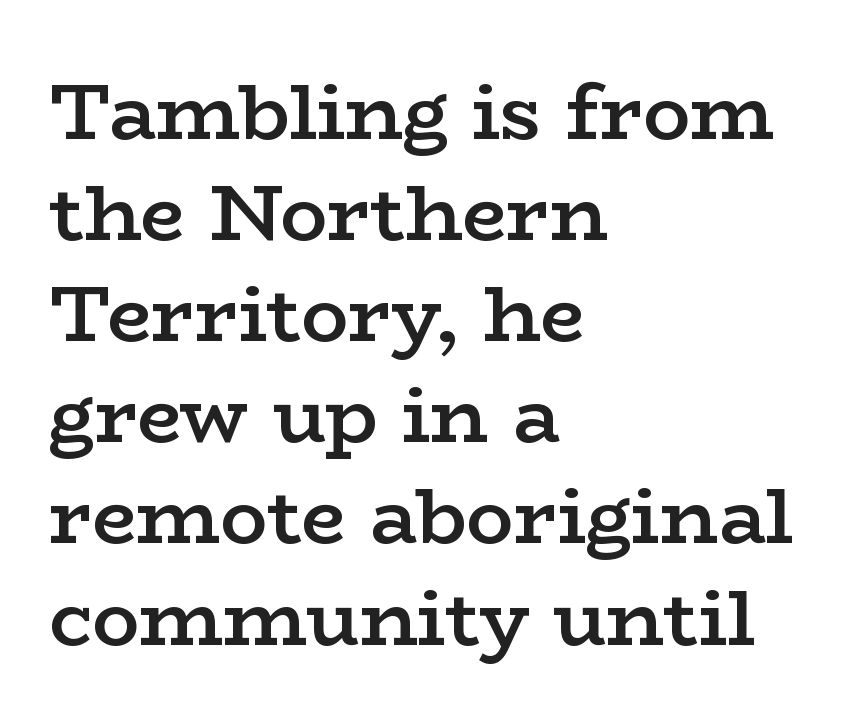
Q: Is the text bold? A: Semi-bold.
Q: Is the text italic (slanted)? A: No, it is upright.
Q: Is the typeface a serif or a sans-serif typeface? A: Serif.
Q: Is the text underlined? A: No.
Q: How is the paragraph aligned? A: Left-aligned.
Q: Is the spacing between letters normal or unusually wide? A: Normal.
Q: Is the spacing between lines tight, normal or loose? A: Normal.
Q: Width (condensed, normal, or wide)? A: Wide.
Q: Stroke contrast? A: Low.
Q: x-height? A: Medium.
Q: Monospaced? A: No.
